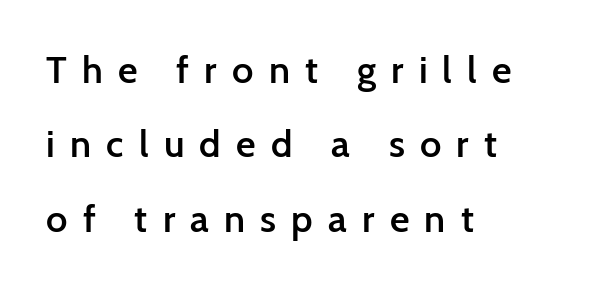
Firm but not heavy-handed strokes: this text is semibold. The baseline area is clear. Line spacing here is loose. A roman cut, with each character standing at attention.
